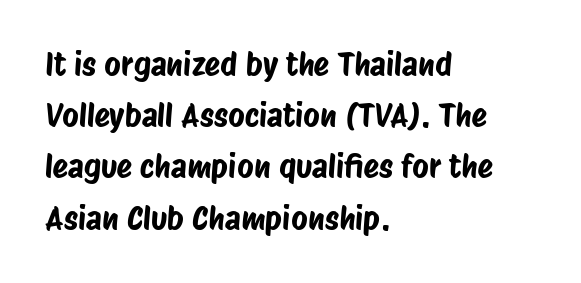
The image shows 32 px condensed sans-serif type; set left-aligned, normal line spacing (1.6x), normal letter spacing, not underlined; low stroke contrast and a large x-height.
